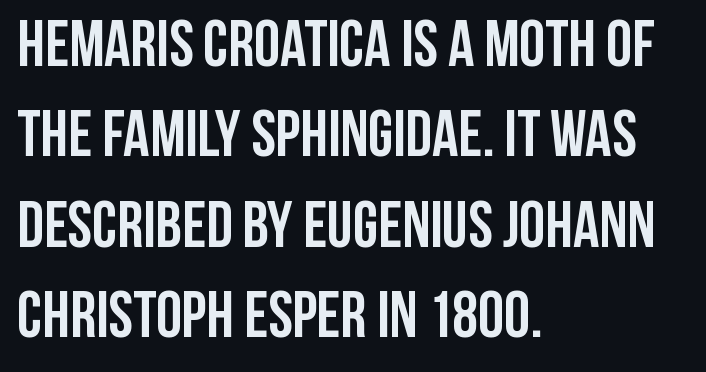
The image shows 65 px semibold, condensed sans-serif type, upright; set left-aligned, normal line spacing (1.39x), normal letter spacing, not underlined; low stroke contrast and a large x-height.
